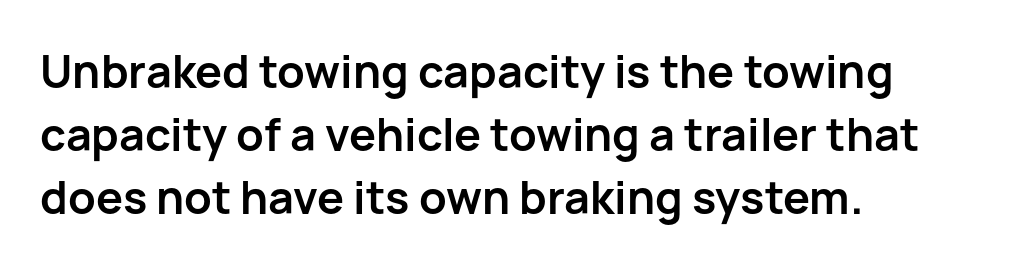
{"serif": "no", "italic": "no", "bold": "yes", "weight": "semibold", "width": "normal", "stroke_contrast": "low", "x_height": "medium", "monospaced": "no", "underline": "no", "align": "left", "line_spacing": "normal", "line_spacing_ratio": 1.4, "letter_spacing": "normal", "letter_spacing_em": 0.0, "glyph_px": 45}
